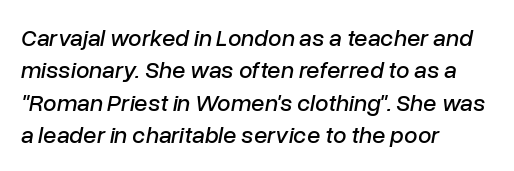
{"italic": "yes", "lean": "right", "slant_degrees": 10, "underline": "no", "align": "left", "line_spacing": "normal", "line_spacing_ratio": 1.35, "letter_spacing": "normal", "letter_spacing_em": 0.0, "glyph_px": 24}
